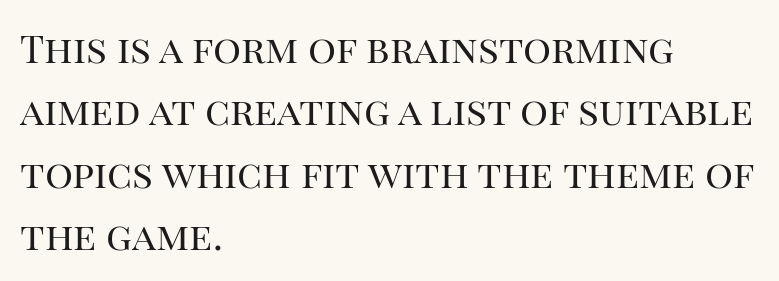
The image shows 39 px regular-weight serif type, upright; set left-aligned, normal line spacing (1.6x), normal letter spacing, not underlined; high stroke contrast and a large x-height.
